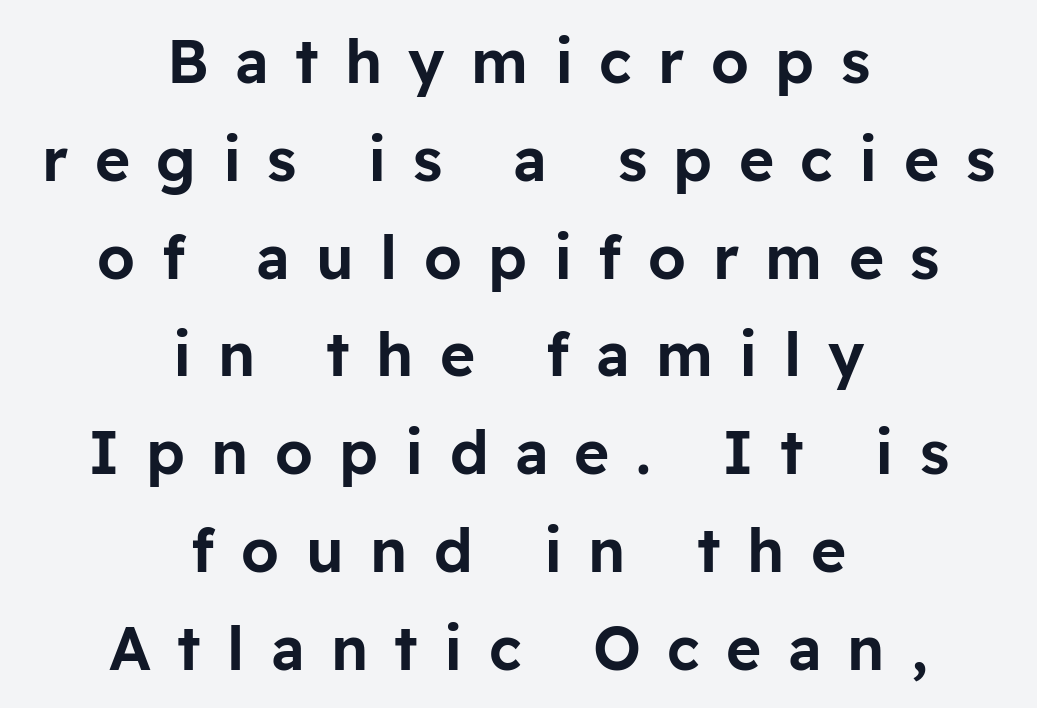
The image shows 60 px sans-serif type, upright; set centered, normal line spacing (1.63x), unusually wide letter spacing (+0.44 em), not underlined; low stroke contrast and a medium x-height.
